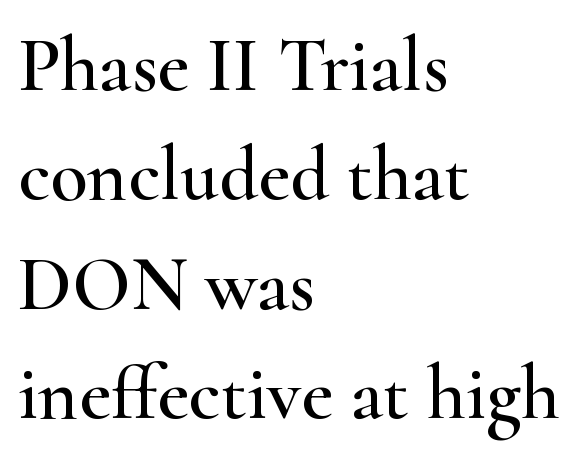
The leading is moderate, giving the passage an even texture. The axis of the letterforms is exactly vertical. Short note: letters normally spaced. Words float on clear page, feet unadorned. The glyphs in this specimen are seriffed.
